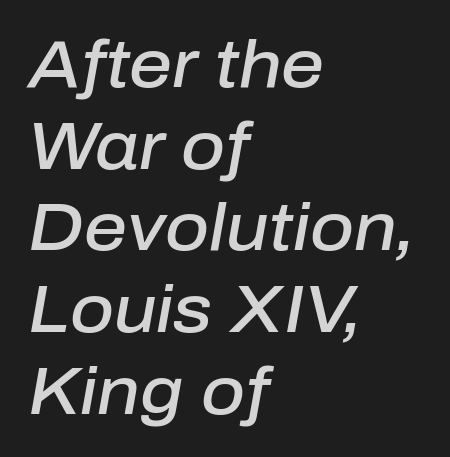
If you drew a ruler down the left edge, every line would touch it. Check the space under the baseline: it is left empty. Notice how the stems are inclined rather than vertical — that's the hallmark of italics. The rendering uses natural spacing where letterforms have individual widths.
